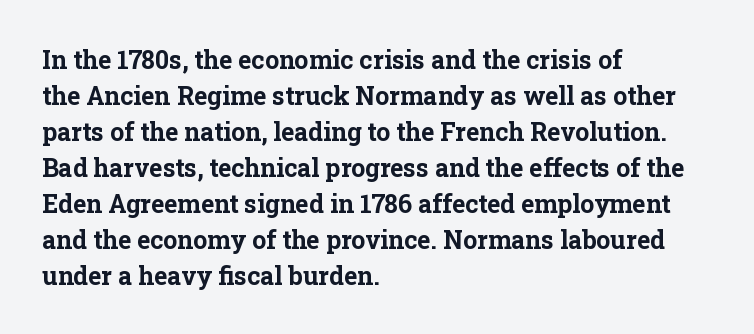
{"italic": "no", "bold": "yes", "underline": "no", "align": "left", "line_spacing": "normal", "line_spacing_ratio": 1.44, "letter_spacing": "normal", "letter_spacing_em": 0.0, "glyph_px": 25}
